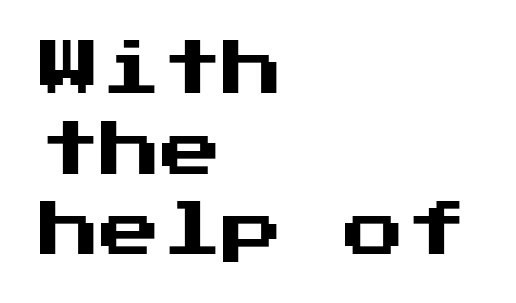
{"serif": "no", "italic": "no", "width": "normal", "stroke_contrast": "medium", "x_height": "medium", "underline": "no", "align": "left", "line_spacing": "normal", "line_spacing_ratio": 1.32, "letter_spacing": "normal", "letter_spacing_em": 0.0, "glyph_px": 61}
